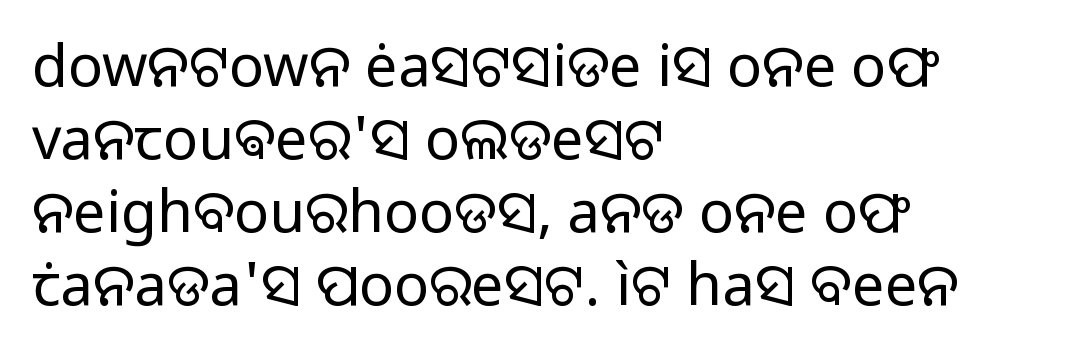
{"serif": "no", "italic": "no", "bold": "no", "weight": "regular", "width": "normal", "stroke_contrast": "low", "x_height": "medium", "monospaced": "no", "underline": "no", "align": "left", "line_spacing": "normal", "line_spacing_ratio": 1.26, "letter_spacing": "normal", "letter_spacing_em": 0.0, "glyph_px": 58}
